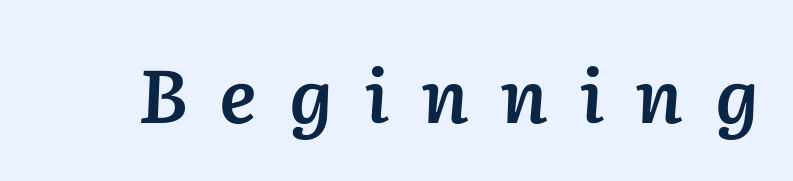
Just letters on the line, the space beneath them empty. Look at the stroke-to-counter ratio: somewhat heavy, a semibold. Note the varied advance widths — an 'i' is clearly narrower than an 'm'. Each word looks stretched out because of the extra space between its letters.
